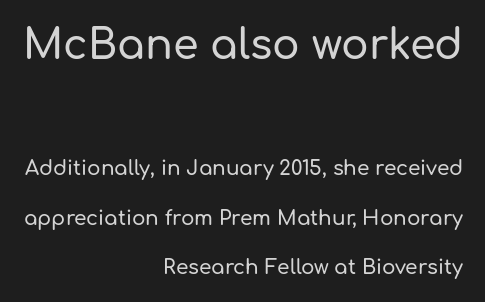
In terms of posture, this sample is upright. The rendering uses natural spacing where letterforms have individual widths. Where is the straight margin? On the right. Visually, the top section dominates because its glyphs are scaled up.
